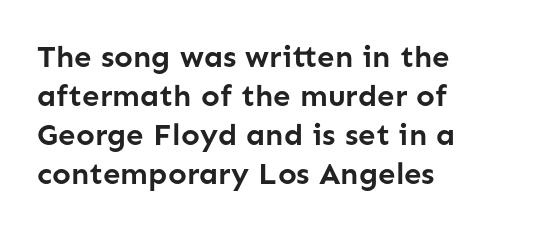
The image shows 31 px semibold sans-serif type, upright; set left-aligned, normal line spacing (1.26x), normal letter spacing, not underlined; low stroke contrast and a medium x-height.
